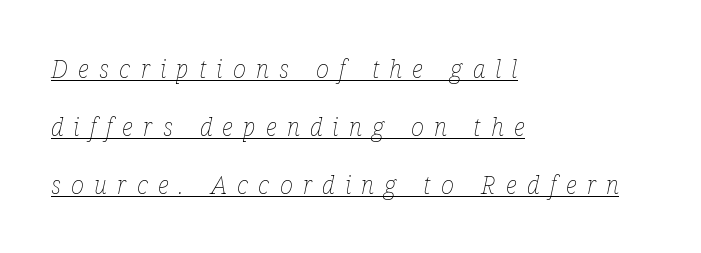
{"italic": "yes", "lean": "right", "slant_degrees": 12, "bold": "no", "underline": "yes", "align": "left", "line_spacing": "loose", "line_spacing_ratio": 2.32, "letter_spacing": "wide", "letter_spacing_em": 0.41, "glyph_px": 25}
